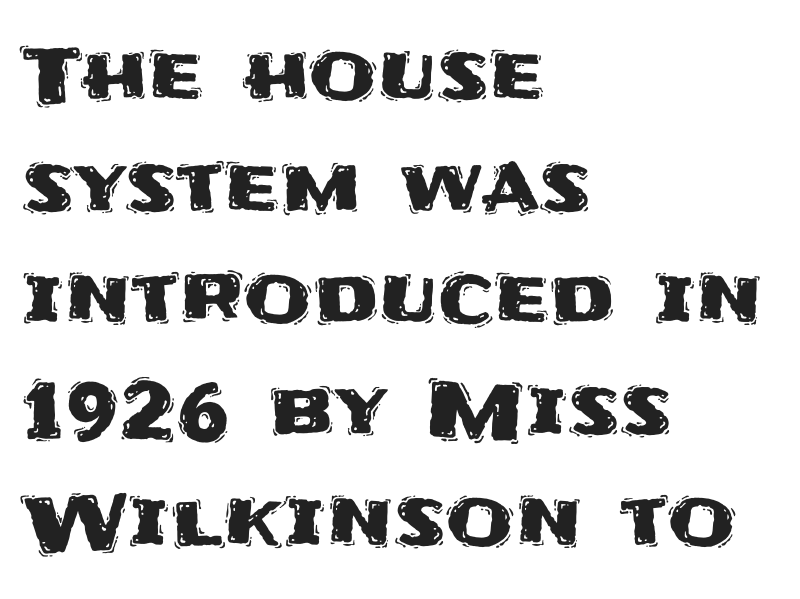
{"serif": "no", "italic": "no", "width": "normal", "stroke_contrast": "medium", "x_height": "large", "monospaced": "no", "underline": "no", "align": "left", "line_spacing": "normal", "line_spacing_ratio": 1.43, "letter_spacing": "normal", "letter_spacing_em": 0.0, "glyph_px": 78}
